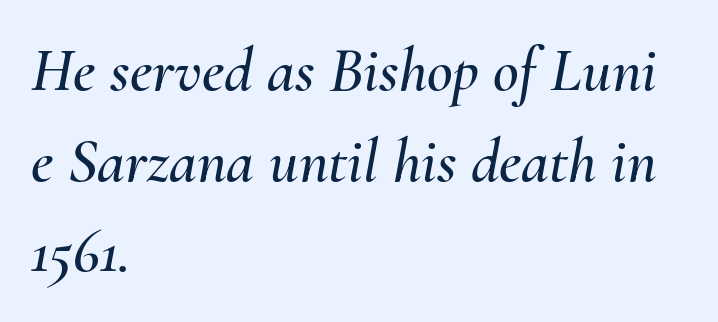
The image shows 63 px text type, italic (leaning right); set left-aligned, normal line spacing (1.44x), normal letter spacing, not underlined; medium stroke contrast and a small x-height.
